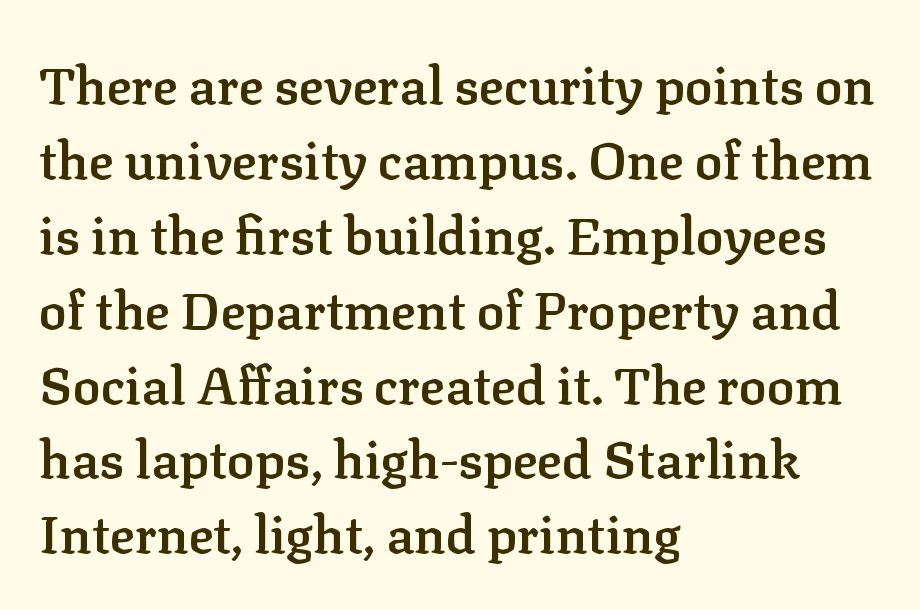
{"serif": "yes", "italic": "no", "bold": "semi", "weight": "semibold", "width": "normal", "stroke_contrast": "low", "x_height": "medium", "monospaced": "no", "underline": "no", "align": "left", "line_spacing": "normal", "line_spacing_ratio": 1.44, "letter_spacing": "normal", "letter_spacing_em": 0.0, "glyph_px": 52}
